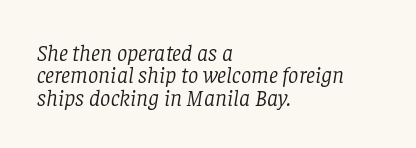
The image shows 23 px text type, italic (leaning right); set left-aligned, tight line spacing (0.97x), normal letter spacing, not underlined.
